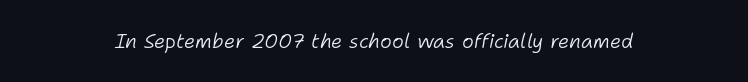
The image shows 20 px text type, italic (leaning right); set centered, normal letter spacing, not underlined.
